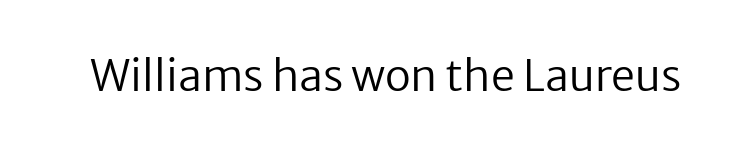
Q: Is the text bold? A: No.
Q: Is the text italic (slanted)? A: No, it is upright.
Q: Is the typeface a serif or a sans-serif typeface? A: Sans-serif.
Q: Is the text underlined? A: No.
Q: Is the spacing between letters normal or unusually wide? A: Normal.
Q: Width (condensed, normal, or wide)? A: Normal.
Q: Stroke contrast? A: Low.
Q: x-height? A: Medium.
Q: Monospaced? A: No.
